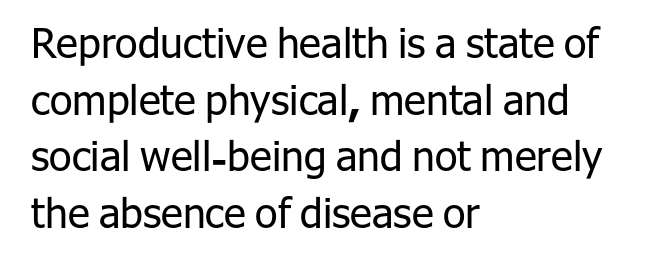
Q: Is the text bold? A: No.
Q: Is the text italic (slanted)? A: No, it is upright.
Q: Is the typeface a serif or a sans-serif typeface? A: Sans-serif.
Q: Is the text underlined? A: No.
Q: How is the paragraph aligned? A: Left-aligned.
Q: Is the spacing between letters normal or unusually wide? A: Normal.
Q: Is the spacing between lines tight, normal or loose? A: Normal.
Q: Width (condensed, normal, or wide)? A: Normal.
Q: Stroke contrast? A: Low.
Q: x-height? A: Medium.
Q: Monospaced? A: No.
